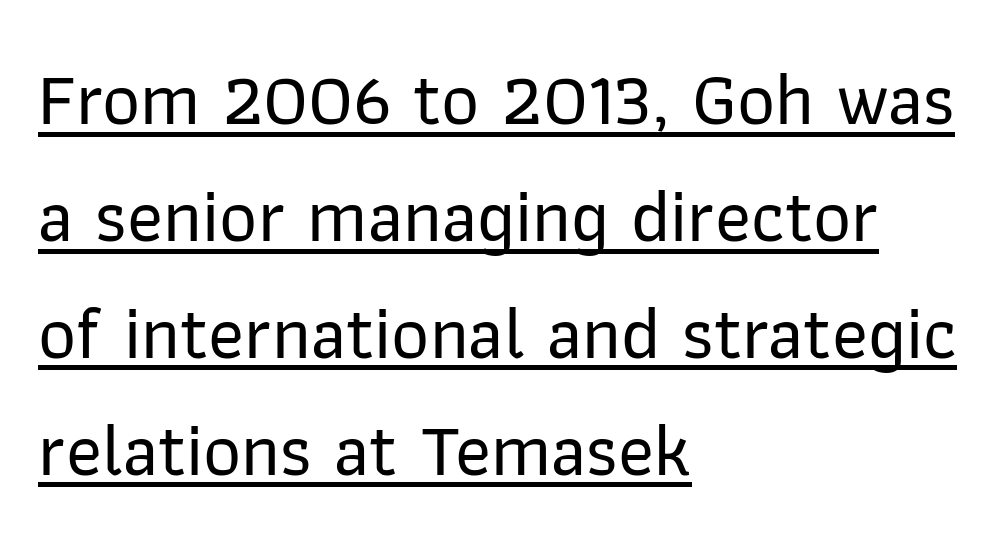
The image shows 74 px sans-serif type, upright; set left-aligned, normal line spacing (1.58x), normal letter spacing, underlined; low stroke contrast and a medium x-height.
